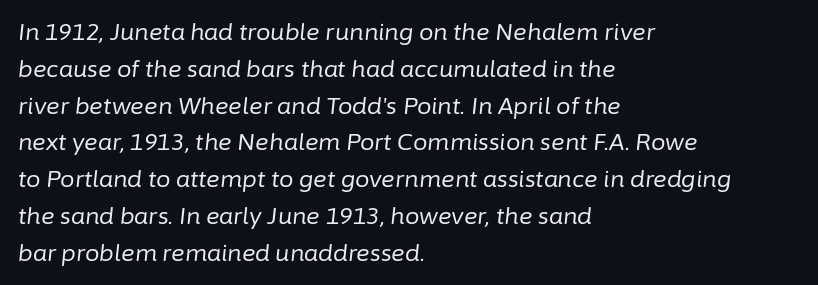
Q: Is the text bold? A: No.
Q: Is the text italic (slanted)? A: Yes, it leans right by about 6 degrees.
Q: Is the text underlined? A: No.
Q: How is the paragraph aligned? A: Left-aligned.
Q: Is the spacing between letters normal or unusually wide? A: Normal.
Q: Is the spacing between lines tight, normal or loose? A: Normal.
